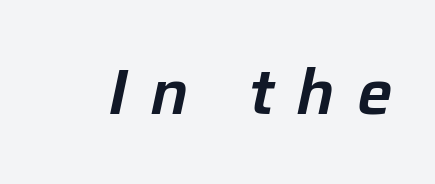
The image shows 63 px text type, italic (leaning right); set unusually wide letter spacing (+0.35 em), not underlined; low stroke contrast and a medium x-height.
